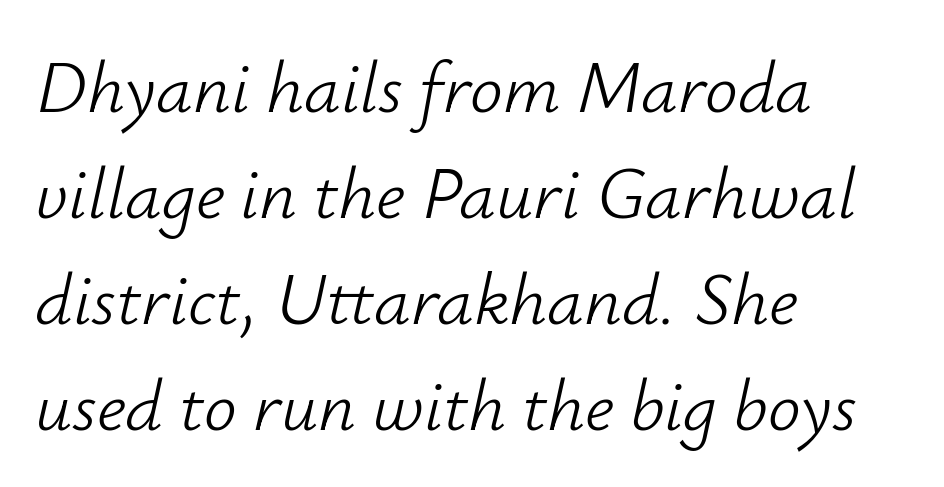
{"italic": "yes", "lean": "right", "slant_degrees": 12, "bold": "no", "weight": "light", "width": "normal", "stroke_contrast": "low", "x_height": "small", "monospaced": "no", "underline": "no", "align": "left", "line_spacing": "normal", "line_spacing_ratio": 1.45, "letter_spacing": "normal", "letter_spacing_em": 0.0, "glyph_px": 73}
